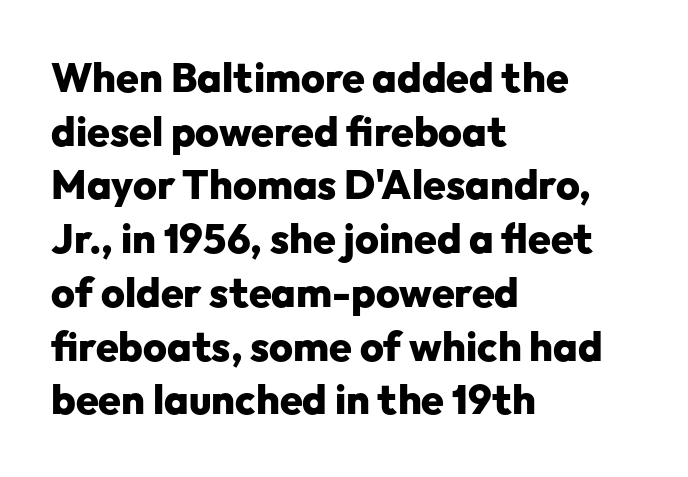
The image shows 41 px heavy sans-serif type, upright; set left-aligned, normal line spacing (1.31x), normal letter spacing, not underlined; low stroke contrast and a medium x-height.
